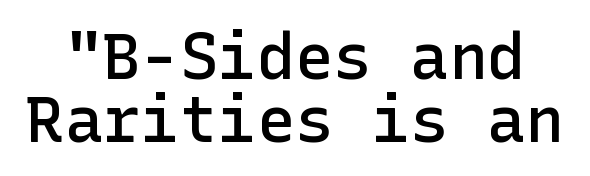
Decoration check: the copy has no underline. Typesetter's note: demi weight, one step under bold. Honestly, the rows look squashed on top of each other. The typography opts for an upright posture over an oblique one. Serifs: no, the terminals of the letterforms are clean. Caption: standard tracking, unaltered.
